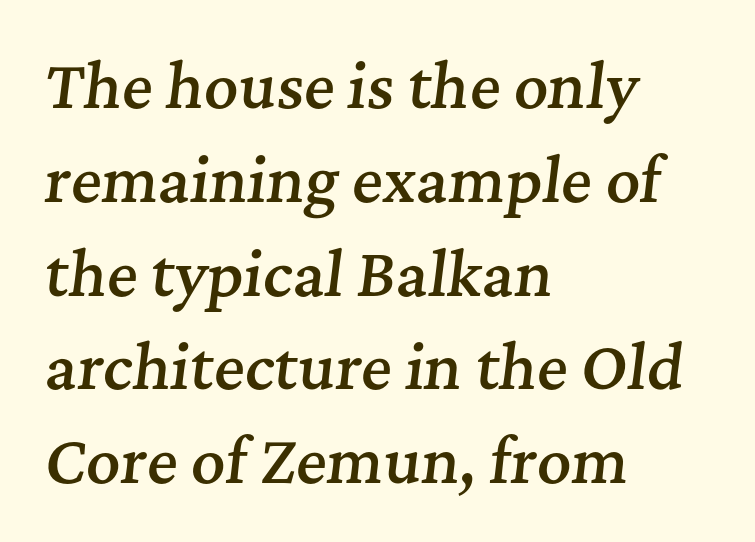
The image shows 59 px semibold serif type, italic (leaning right); set left-aligned, normal line spacing (1.59x), normal letter spacing, not underlined; medium stroke contrast and a medium x-height.
